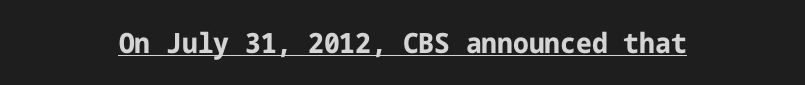
Is there any slant? The stems are plumb. Unlike a traditional serif, this face leaves its strokes unadorned. Reading down the block, each line starts at a different indent, mirrored at its end. Somebody hit Ctrl+U on this one — the words are underlined. Is the letter spacing exaggerated? No — it looks like the ordinary default. In terms of weight, the rendering is a true, heavy bold.
